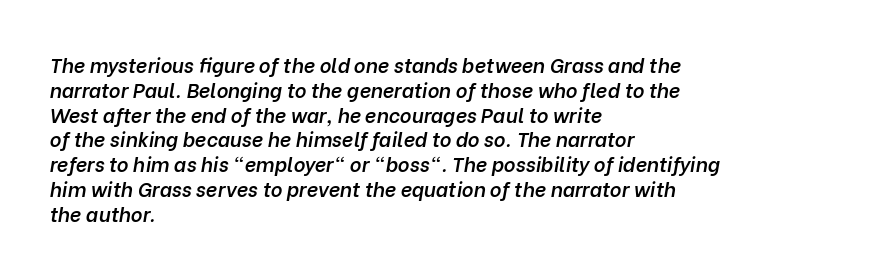
Q: Is the text bold? A: Semi-bold.
Q: Is the text italic (slanted)? A: Yes, it leans right by about 10 degrees.
Q: Is the text underlined? A: No.
Q: How is the paragraph aligned? A: Left-aligned.
Q: Is the spacing between letters normal or unusually wide? A: Normal.
